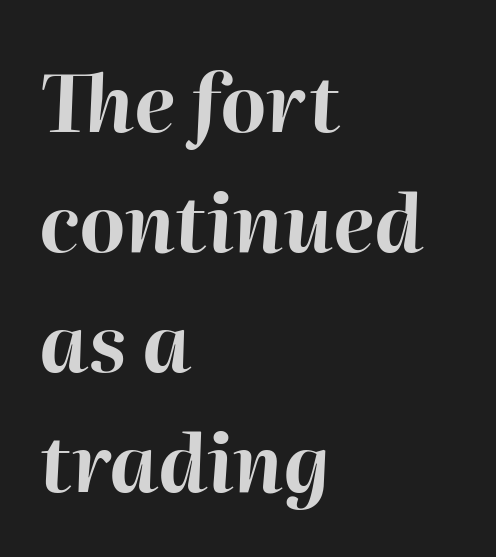
Q: Is the text bold? A: Yes.
Q: Is the text italic (slanted)? A: Yes, it leans right by about 2 degrees.
Q: Is the text underlined? A: No.
Q: How is the paragraph aligned? A: Left-aligned.
Q: Is the spacing between letters normal or unusually wide? A: Normal.
Q: Is the spacing between lines tight, normal or loose? A: Normal.
Q: Width (condensed, normal, or wide)? A: Normal.
Q: Stroke contrast? A: High.
Q: x-height? A: Medium.
Q: Monospaced? A: No.
